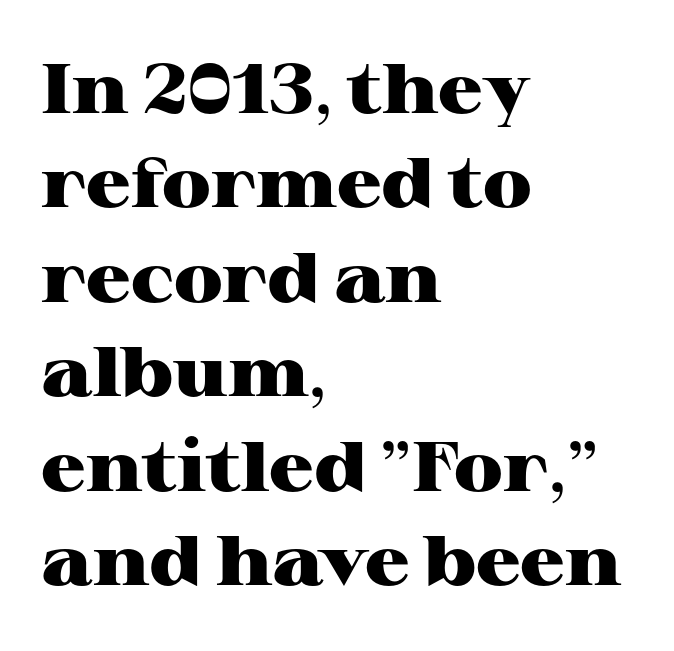
Q: Is the text bold? A: Yes.
Q: Is the text italic (slanted)? A: No, it is upright.
Q: Is the typeface a serif or a sans-serif typeface? A: Serif.
Q: Is the text underlined? A: No.
Q: How is the paragraph aligned? A: Left-aligned.
Q: Is the spacing between letters normal or unusually wide? A: Normal.
Q: Is the spacing between lines tight, normal or loose? A: Normal.
Q: Width (condensed, normal, or wide)? A: Wide.
Q: Stroke contrast? A: High.
Q: x-height? A: Medium.
Q: Monospaced? A: No.
